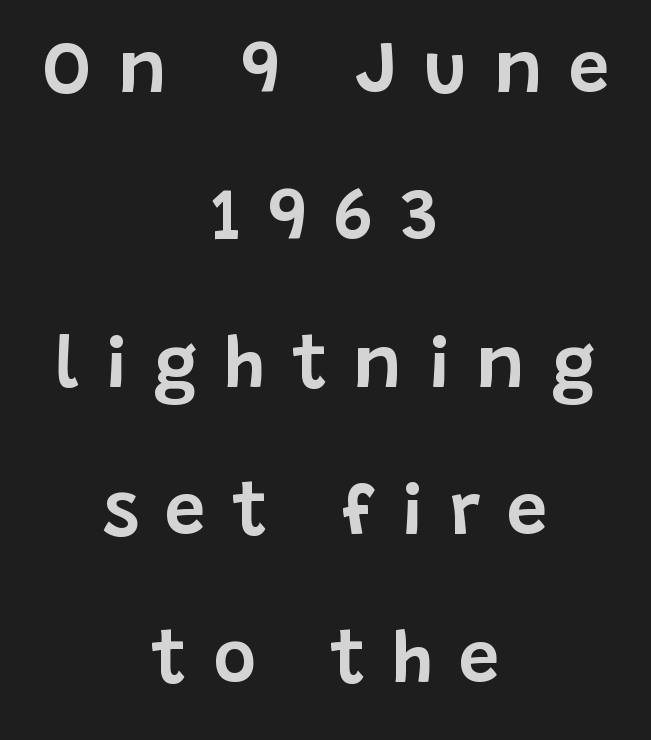
Casual observation: everything's sitting right in the middle. Check the space under the baseline: it is left empty. Classification — sans serif. Every character sits straight up, as roman type does. Spacing verdict: proportional, widths tailored to each character.
